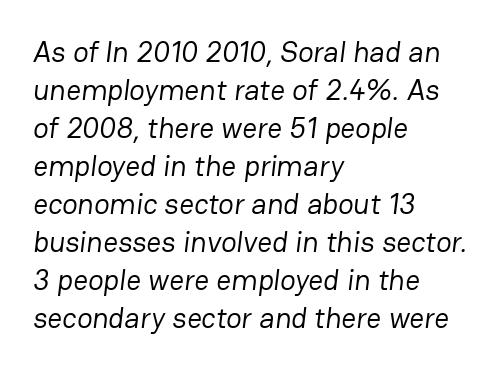
The image shows 29 px regular-weight sans-serif type; set left-aligned, normal line spacing (1.31x), normal letter spacing, not underlined; low stroke contrast and a medium x-height.
